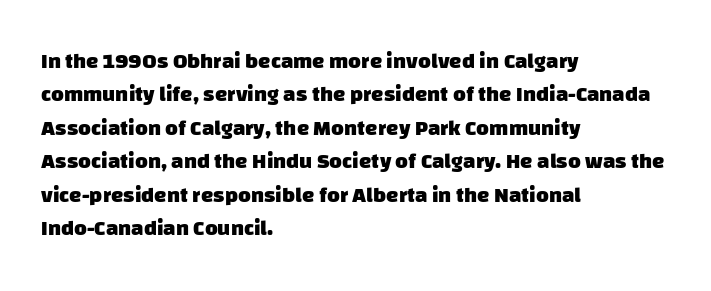
Q: Is the text bold? A: Yes.
Q: Is the text underlined? A: No.
Q: How is the paragraph aligned? A: Left-aligned.
Q: Is the spacing between letters normal or unusually wide? A: Normal.
Q: Is the spacing between lines tight, normal or loose? A: Normal.
